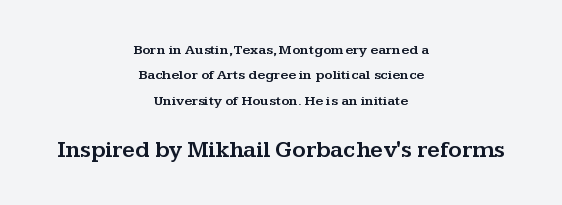
{"italic": "no", "underline": "no", "align": "center", "line_spacing_ratio": 1.82, "letter_spacing": "normal", "letter_spacing_em": 0.0, "larger_block": "second", "size_ratio": 1.64, "glyph_px": 23}
